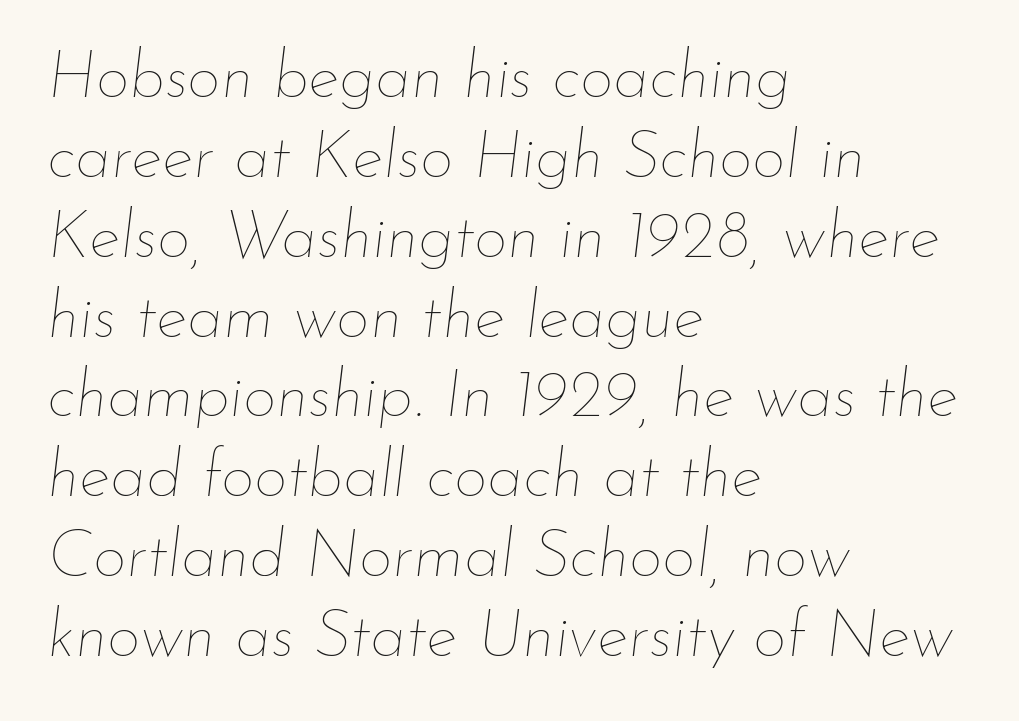
{"italic": "yes", "lean": "right", "slant_degrees": 7, "bold": "no", "weight": "thin", "width": "normal", "stroke_contrast": "low", "x_height": "small", "monospaced": "no", "underline": "no", "align": "left", "line_spacing_ratio": 1.21, "letter_spacing": "normal", "letter_spacing_em": 0.0, "glyph_px": 66}
